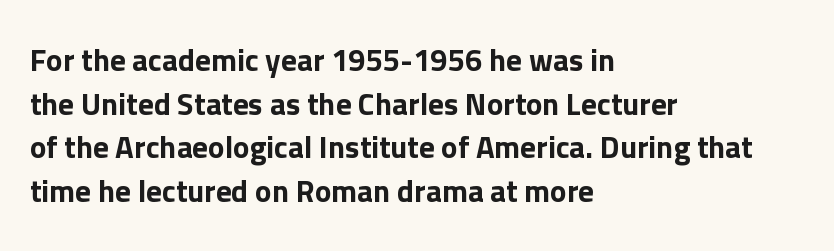
The image shows 31 px sans-serif type, upright; set left-aligned, normal line spacing (1.41x), normal letter spacing, not underlined; low stroke contrast and a medium x-height.
